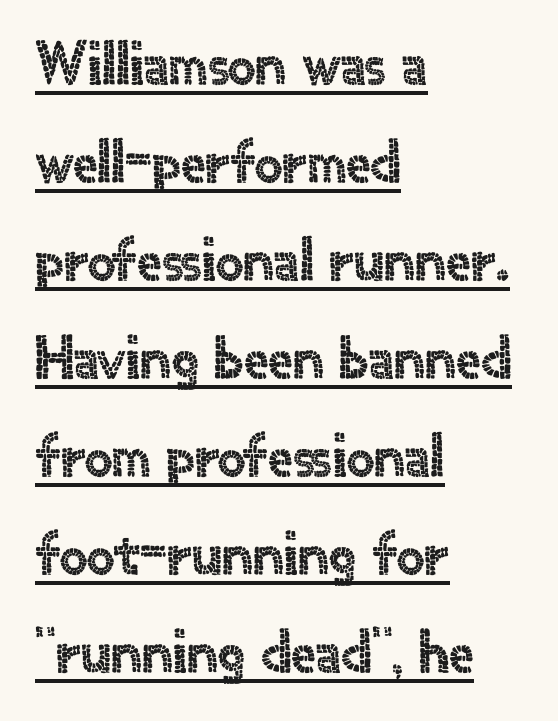
The image shows 62 px sans-serif type, upright; set left-aligned, normal line spacing (1.58x), normal letter spacing, underlined; a small x-height.
